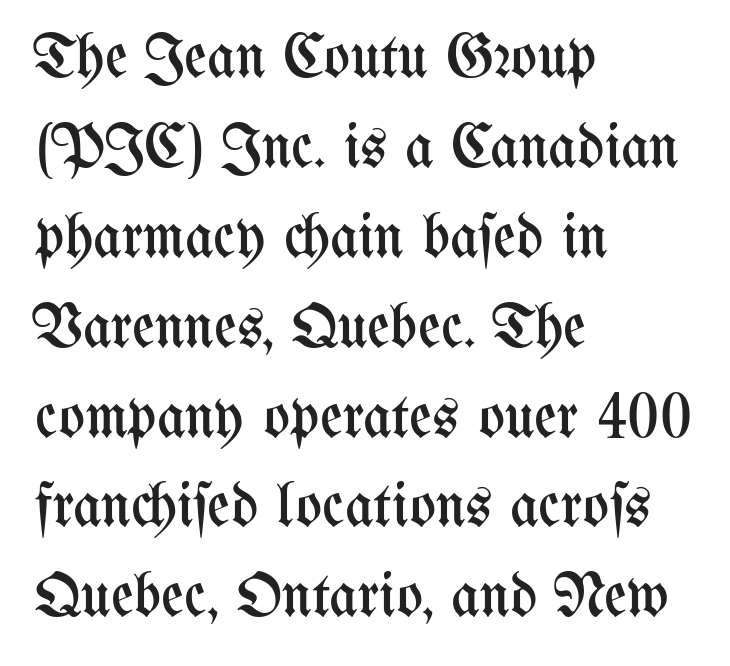
Q: Is the text bold? A: No.
Q: Is the text italic (slanted)? A: No, it is upright.
Q: Is the text underlined? A: No.
Q: How is the paragraph aligned? A: Left-aligned.
Q: Is the spacing between letters normal or unusually wide? A: Normal.
Q: Is the spacing between lines tight, normal or loose? A: Normal.
Q: Width (condensed, normal, or wide)? A: Condensed.
Q: Stroke contrast? A: Medium.
Q: x-height? A: Medium.
Q: Monospaced? A: No.
